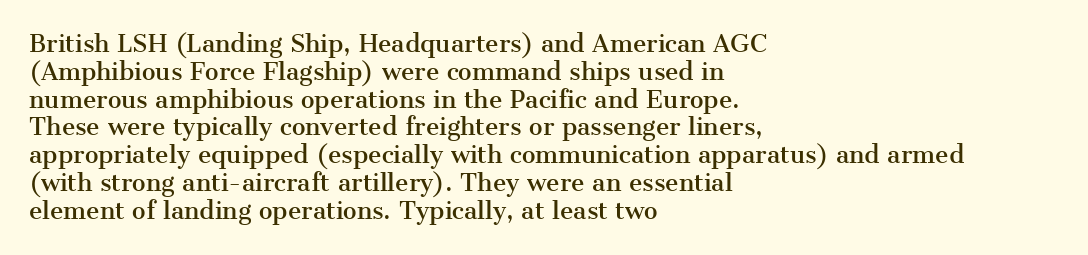
The image shows 23 px text type, upright; set left-aligned, line spacing 1.21x, normal letter spacing, not underlined.
